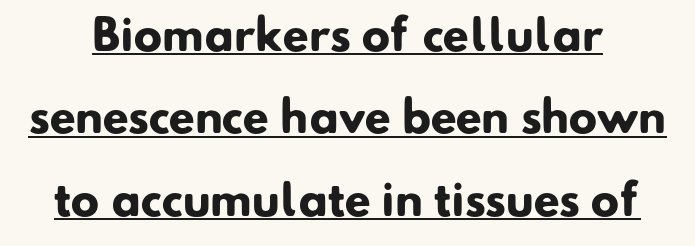
{"serif": "no", "bold": "yes", "weight": "heavy", "width": "normal", "stroke_contrast": "low", "x_height": "small", "monospaced": "no", "underline": "yes", "line_spacing": "loose", "line_spacing_ratio": 1.96, "letter_spacing": "normal", "letter_spacing_em": 0.0, "glyph_px": 42}
